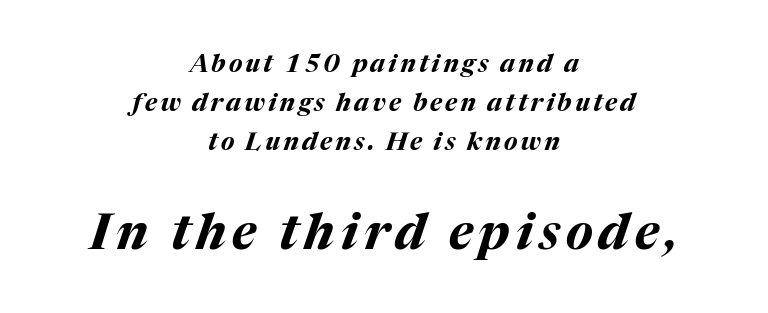
Rows of type keep a routine distance in the vertical direction. Horizontal alignment here is central, giving a formal, balanced look. Does the lettering tilt? It does — this is italic. The rendering uses a bold face; every stroke is thick and dark.
